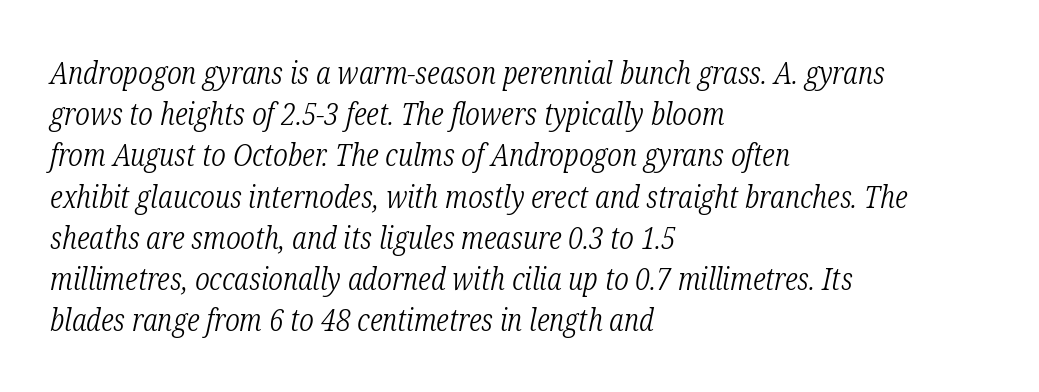
{"serif": "yes", "italic": "yes", "lean": "right", "slant_degrees": 12, "bold": "no", "weight": "light", "width": "condensed", "stroke_contrast": "low", "x_height": "medium", "monospaced": "no", "underline": "no", "align": "left", "line_spacing": "normal", "line_spacing_ratio": 1.33, "letter_spacing": "normal", "letter_spacing_em": 0.0, "glyph_px": 31}
